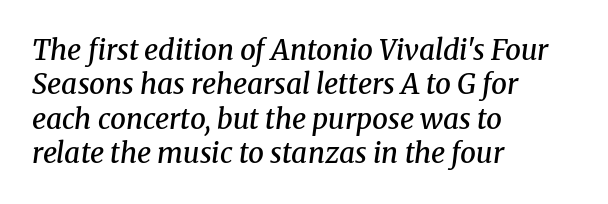
{"serif": "yes", "italic": "yes", "lean": "right", "slant_degrees": 8, "bold": "semi", "weight": "semibold", "width": "normal", "stroke_contrast": "medium", "x_height": "medium", "monospaced": "no", "underline": "no", "align": "left", "line_spacing_ratio": 1.23, "letter_spacing": "normal", "letter_spacing_em": 0.0, "glyph_px": 28}
